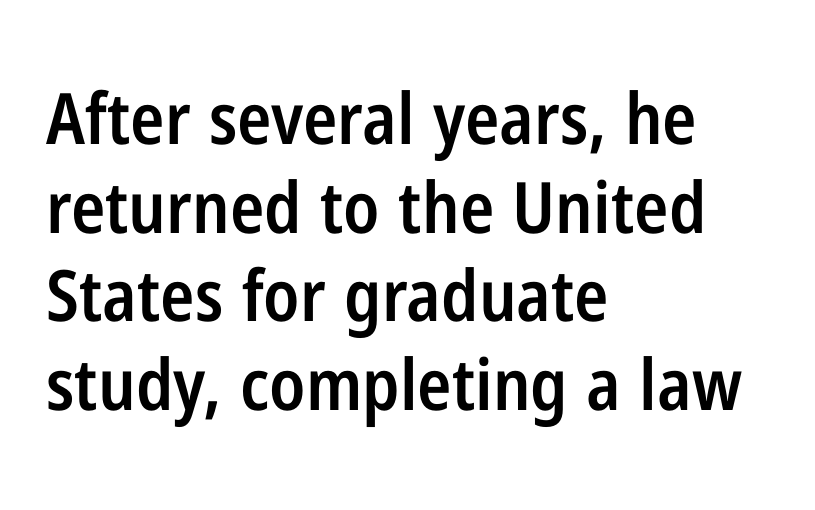
Q: Is the text bold? A: Semi-bold.
Q: Is the text italic (slanted)? A: No, it is upright.
Q: Is the typeface a serif or a sans-serif typeface? A: Sans-serif.
Q: Is the text underlined? A: No.
Q: How is the paragraph aligned? A: Left-aligned.
Q: Is the spacing between letters normal or unusually wide? A: Normal.
Q: Is the spacing between lines tight, normal or loose? A: Normal.
Q: Width (condensed, normal, or wide)? A: Condensed.
Q: Stroke contrast? A: Low.
Q: x-height? A: Medium.
Q: Monospaced? A: No.
